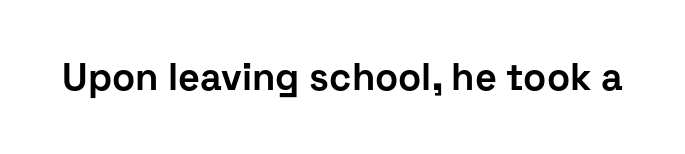
Q: Is the text bold? A: Yes.
Q: Is the text italic (slanted)? A: No, it is upright.
Q: Is the typeface a serif or a sans-serif typeface? A: Sans-serif.
Q: Is the text underlined? A: No.
Q: Is the spacing between letters normal or unusually wide? A: Normal.
Q: Width (condensed, normal, or wide)? A: Normal.
Q: Stroke contrast? A: Low.
Q: x-height? A: Medium.
Q: Monospaced? A: No.
